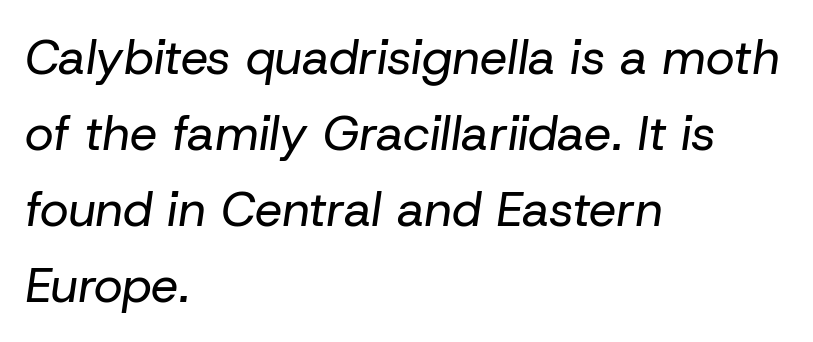
Q: Is the text bold? A: No.
Q: Is the text italic (slanted)? A: Yes, it leans right by about 8 degrees.
Q: Is the text underlined? A: No.
Q: How is the paragraph aligned? A: Left-aligned.
Q: Is the spacing between letters normal or unusually wide? A: Normal.
Q: Is the spacing between lines tight, normal or loose? A: Normal.
Q: Width (condensed, normal, or wide)? A: Normal.
Q: Stroke contrast? A: Low.
Q: x-height? A: Medium.
Q: Monospaced? A: No.
